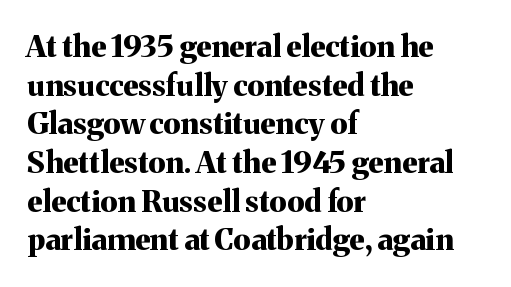
Q: Is the text bold? A: Yes.
Q: Is the text italic (slanted)? A: No, it is upright.
Q: Is the typeface a serif or a sans-serif typeface? A: Serif.
Q: Is the text underlined? A: No.
Q: How is the paragraph aligned? A: Left-aligned.
Q: Is the spacing between letters normal or unusually wide? A: Normal.
Q: Is the spacing between lines tight, normal or loose? A: Normal.
Q: Width (condensed, normal, or wide)? A: Normal.
Q: Stroke contrast? A: Medium.
Q: x-height? A: Medium.
Q: Monospaced? A: No.
